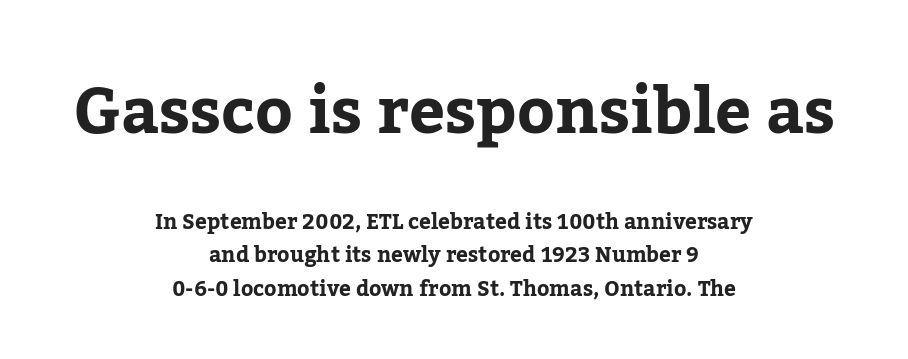
Q: Is the text bold? A: Yes.
Q: Is the text italic (slanted)? A: No, it is upright.
Q: Is the typeface a serif or a sans-serif typeface? A: Serif.
Q: Is the text underlined? A: No.
Q: How is the paragraph aligned? A: Centered.
Q: Is the spacing between letters normal or unusually wide? A: Normal.
Q: Is the spacing between lines tight, normal or loose? A: Normal.
Q: Which block of text is set in a larger size, the first (top) or the second (bottom)? A: The first (top) one.
Q: Width (condensed, normal, or wide)? A: Normal.
Q: Stroke contrast? A: Low.
Q: x-height? A: Medium.
Q: Monospaced? A: No.
